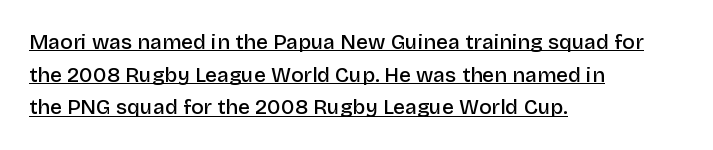
The image shows 21 px text type, upright; set left-aligned, normal line spacing (1.55x), normal letter spacing, underlined.
